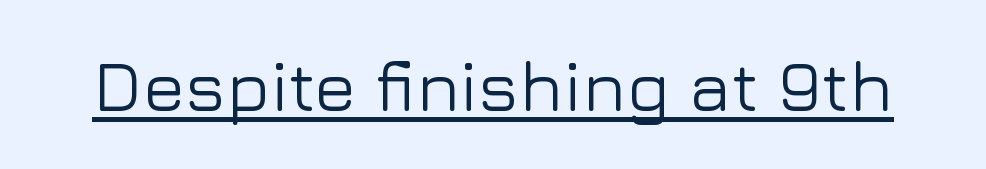
The rendering shows plain stroke endings on the letterforms — a sans-serif design. These lines are rendered in a variable-pitch font. Has an underline been added? It has. Honestly, the letter spacing is just normal — you wouldn't notice it. Rendered with straight, roman letterforms.
